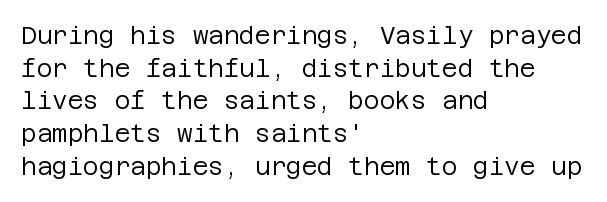
Plain, unruled lines of type. Ordinary non-slanted type is in use. Does extra space separate the letters? No, they use regular spacing. This is not heavy type; no bold has been used. These lines sit exactly where default settings would place them. Reading down the block, your eye returns to a fixed left position each line.
